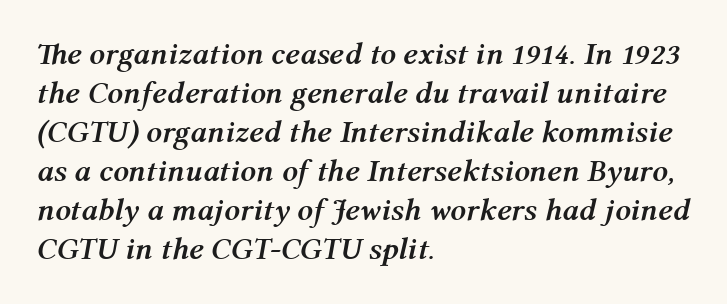
The image shows 31 px semibold type, italic (leaning right); set left-aligned, normal line spacing (1.26x), normal letter spacing, not underlined; medium stroke contrast and a medium x-height.
